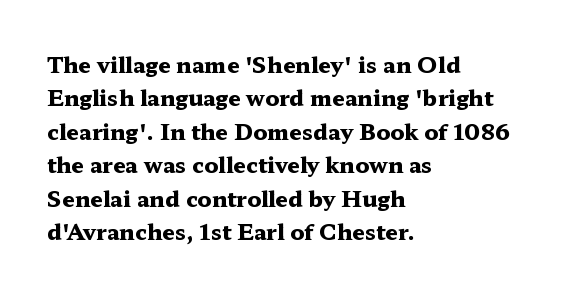
The strip under each line holds only bare page. Between one letter and the next there's only the usual sliver of space. Is there any slant? The stems are plumb. Plenty of ink on the page — the face is bold. Leading matches the norm, producing a regular column.
